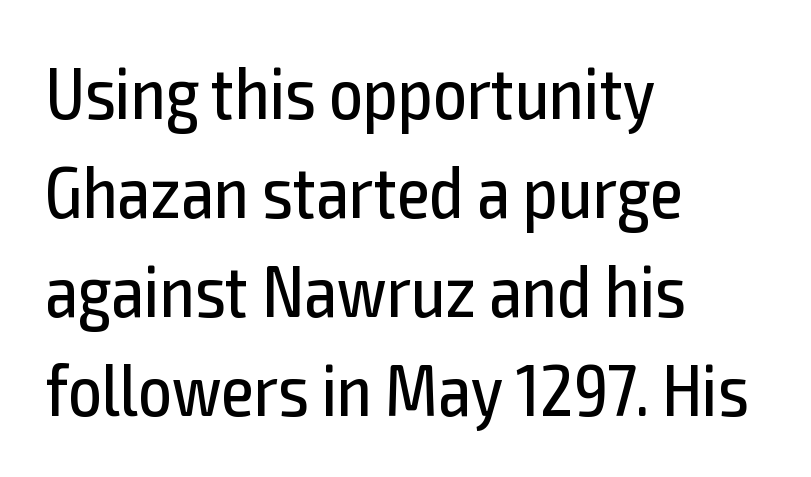
Q: Is the text bold? A: No.
Q: Is the text italic (slanted)? A: No, it is upright.
Q: Is the typeface a serif or a sans-serif typeface? A: Sans-serif.
Q: Is the text underlined? A: No.
Q: How is the paragraph aligned? A: Left-aligned.
Q: Is the spacing between letters normal or unusually wide? A: Normal.
Q: Is the spacing between lines tight, normal or loose? A: Normal.
Q: Width (condensed, normal, or wide)? A: Condensed.
Q: x-height? A: Medium.
Q: Monospaced? A: No.
